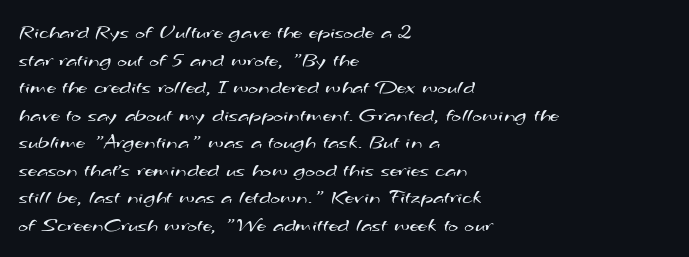
{"bold": "no", "underline": "no", "align": "left", "line_spacing": "normal", "line_spacing_ratio": 1.31, "letter_spacing": "normal", "letter_spacing_em": 0.0, "glyph_px": 21}
